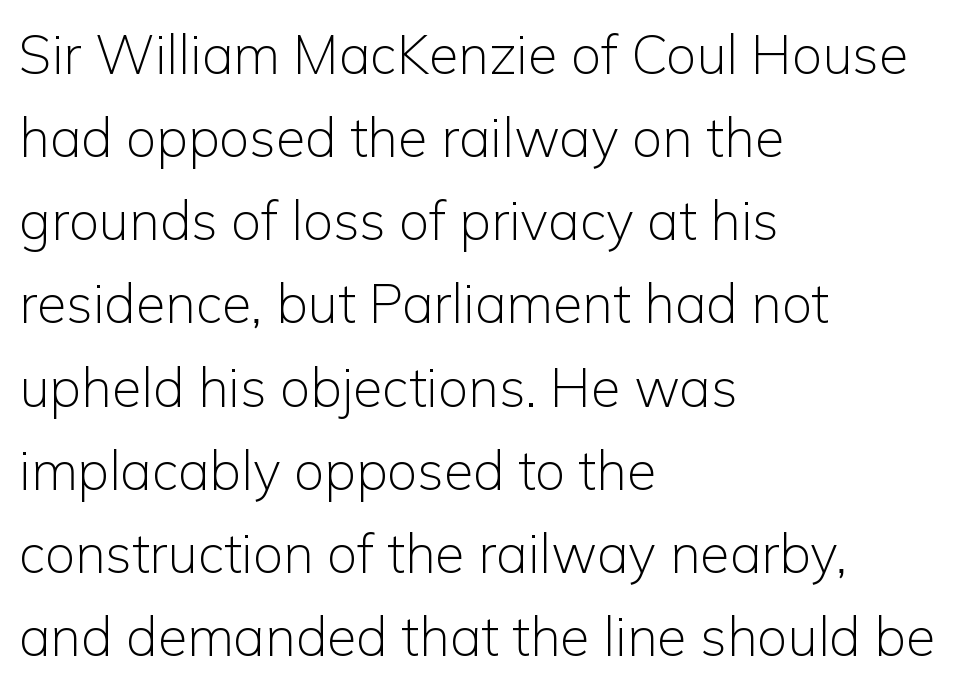
In terms of letterform style, serifs are entirely absent. This sample keeps an unexceptional amount of space between lines. The font's upright variant was chosen for this text. This rendering features lettering with no underline. Looks like regular typesetting: each glyph gets only the width it needs.
